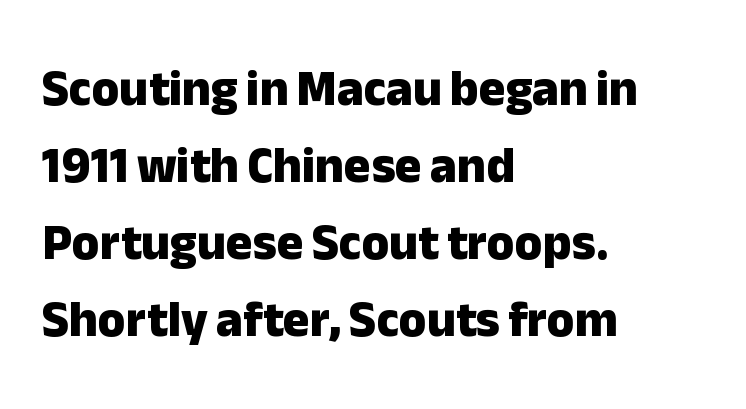
The image shows 50 px heavy sans-serif type, upright; set left-aligned, normal line spacing (1.54x), normal letter spacing, not underlined; low stroke contrast and a medium x-height.
